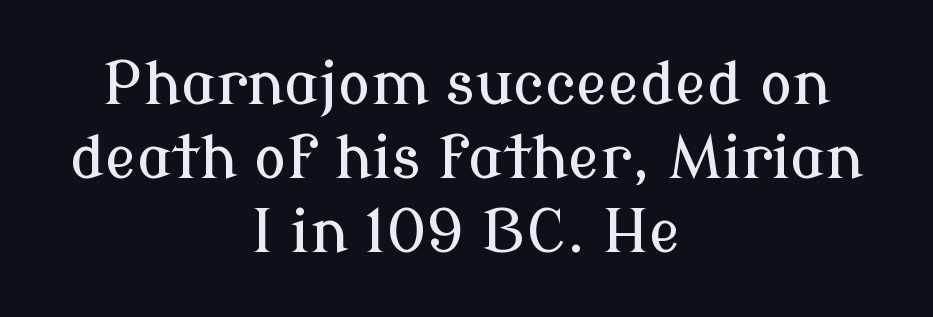
Spacing between characters is what you'd get straight out of the box. You can tell from the footed stems that serif type was used. Unlike italic type, these characters show no tilt at all. Descenders are the only things crossing below the line. The lines are quadded center. Spacing verdict: proportional, widths tailored to each character.
